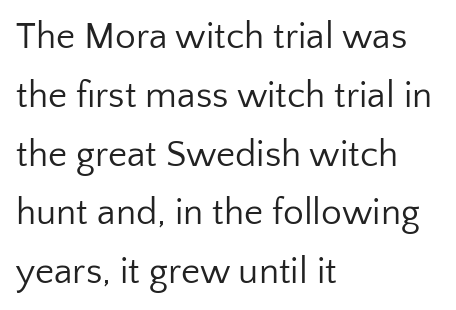
{"serif": "no", "italic": "no", "bold": "no", "weight": "regular", "width": "normal", "stroke_contrast": "low", "x_height": "medium", "monospaced": "no", "underline": "no", "align": "left", "line_spacing": "normal", "line_spacing_ratio": 1.59, "letter_spacing": "normal", "letter_spacing_em": 0.0, "glyph_px": 37}
